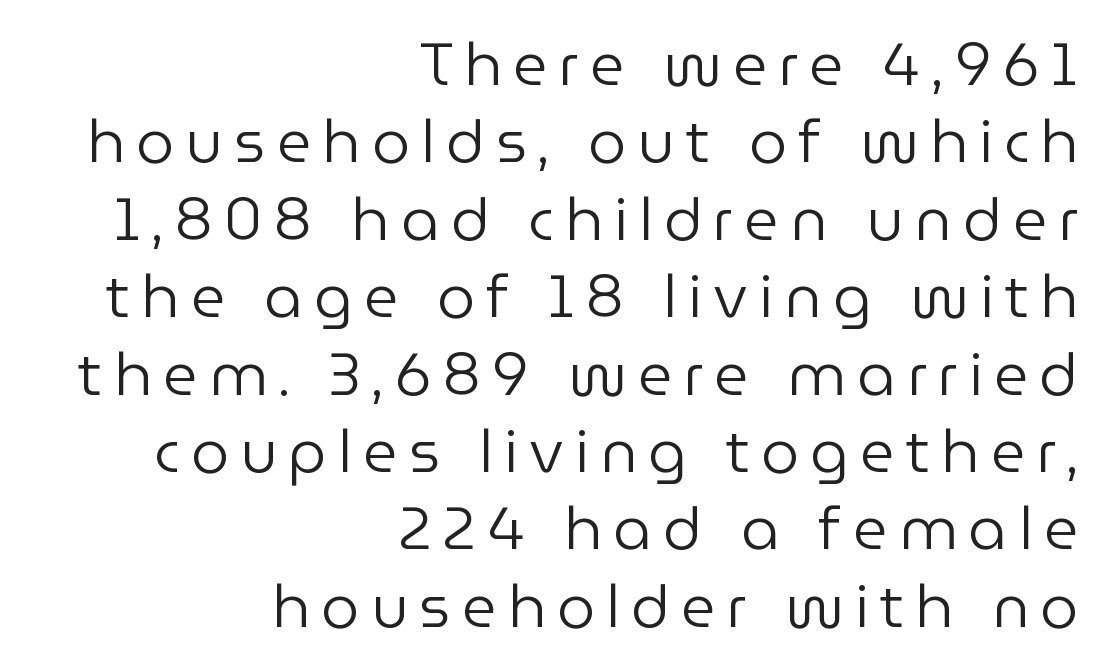
Character widths vary here, with narrow letters taking less room than wide ones. The rag falls on the left side of this text block. The letters stand straight up with perfectly vertical stems. The font sits on the lighter half of the weight spectrum, regular included. Is this a sans? Yes — the strokes have no serifs. Decoration check: the copy has no underline.
